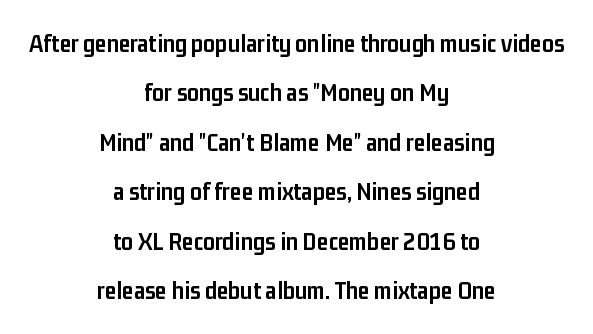
The strokes are fattened all the way to bold. Compared with a flush-left layout, this one balances lines on the center instead. A typesetter would mark this as roman, not italic. Nobody touched the tracking dial on this one. In terms of leading, this rendering errs on the spacious side.
